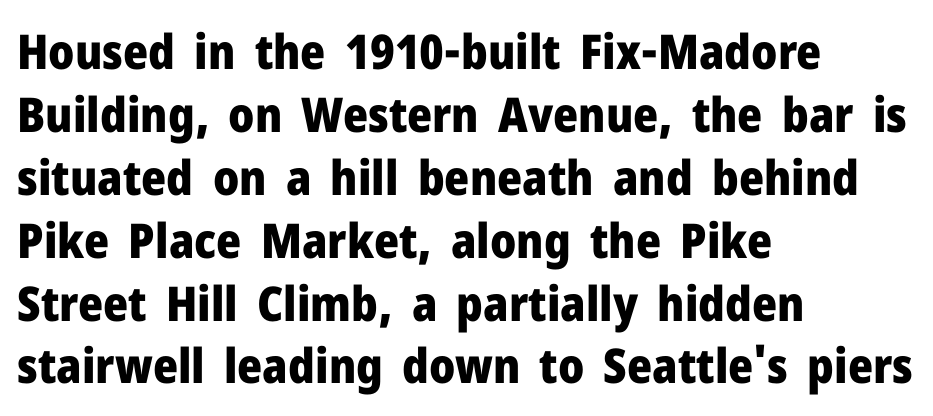
The image shows 48 px heavy sans-serif type, upright; set left-aligned, normal line spacing (1.31x), normal letter spacing, not underlined; low stroke contrast and a medium x-height.
